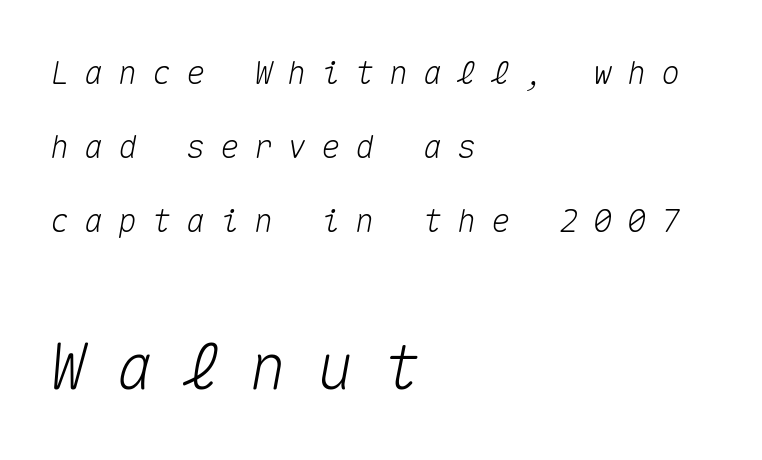
Any mark beneath the type? The region is blank. The passage shown begins with its smaller block and ends with its larger one. Caption: expanded tracking, letters set apart. Teacher's note: observe the even left margin — that is flush-left alignment. Baseline-to-baseline distance is far greater than the letter height. The passage shown is typed in a monospace face where columns stay perfectly aligned.
